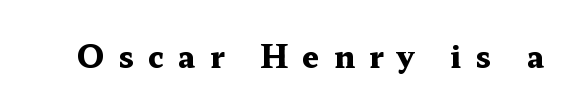
{"serif": "yes", "italic": "no", "bold": "yes", "weight": "heavy", "width": "wide", "stroke_contrast": "medium", "x_height": "medium", "monospaced": "no", "underline": "no", "letter_spacing": "wide", "letter_spacing_em": 0.47, "glyph_px": 30}
